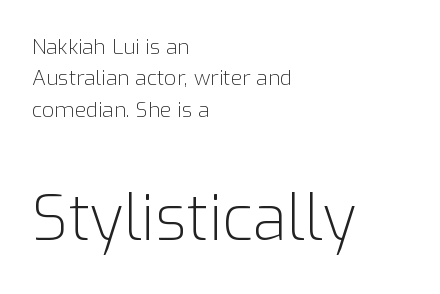
{"serif": "no", "italic": "no", "bold": "no", "weight": "light", "width": "normal", "stroke_contrast": "low", "x_height": "medium", "monospaced": "no", "underline": "no", "align": "left", "line_spacing": "normal", "line_spacing_ratio": 1.49, "letter_spacing": "normal", "letter_spacing_em": 0.0, "larger_block": "second", "size_ratio": 3.0, "glyph_px": 63}
